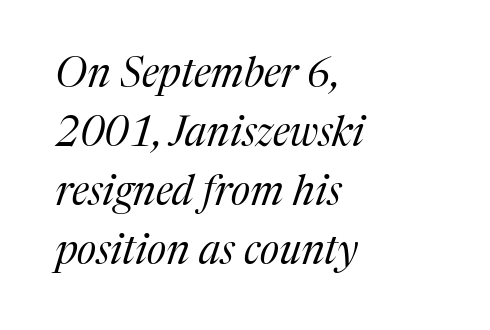
{"serif": "yes", "italic": "yes", "lean": "right", "slant_degrees": 17, "bold": "no", "weight": "regular", "width": "normal", "stroke_contrast": "medium", "x_height": "medium", "monospaced": "no", "underline": "no", "align": "left", "line_spacing": "normal", "line_spacing_ratio": 1.44, "letter_spacing": "normal", "letter_spacing_em": 0.0, "glyph_px": 41}
